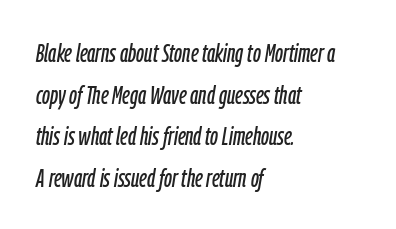
{"italic": "yes", "lean": "right", "slant_degrees": 9, "underline": "no", "align": "left", "line_spacing": "normal", "line_spacing_ratio": 1.6, "letter_spacing": "normal", "letter_spacing_em": 0.0, "glyph_px": 26}
